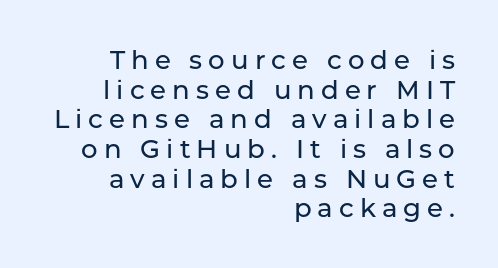
The image shows 26 px text type, upright; set right-aligned, tight line spacing (1.14x), unusually wide letter spacing (+0.23 em), not underlined.
